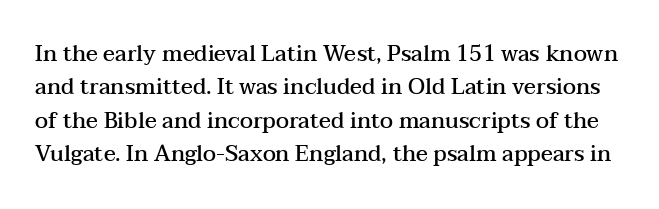
The type is set solid horizontally, with unmodified tracking. Summary of vertical rhythm: regular, with standard interline spacing. Its strokes are somewhat broadened, the hallmark of semibold type. Has an underline been added? It has not. The axis of the letterforms is exactly vertical.
